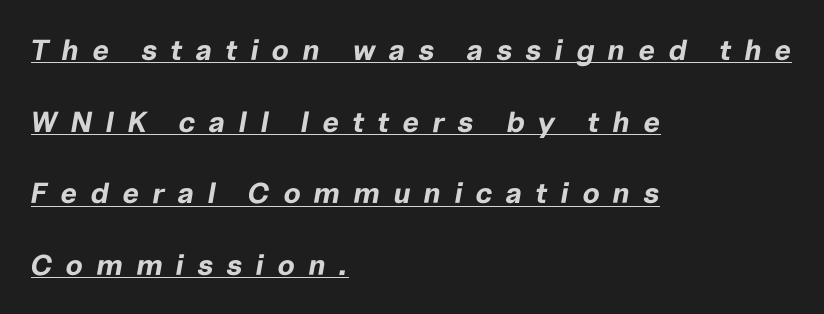
Q: Is the text bold? A: Yes.
Q: Is the text italic (slanted)? A: Yes, it leans right by about 10 degrees.
Q: Is the text underlined? A: Yes.
Q: How is the paragraph aligned? A: Left-aligned.
Q: Is the spacing between letters normal or unusually wide? A: Unusually wide.
Q: Is the spacing between lines tight, normal or loose? A: Loose.
Q: Width (condensed, normal, or wide)? A: Normal.
Q: Stroke contrast? A: Low.
Q: x-height? A: Medium.
Q: Monospaced? A: No.
